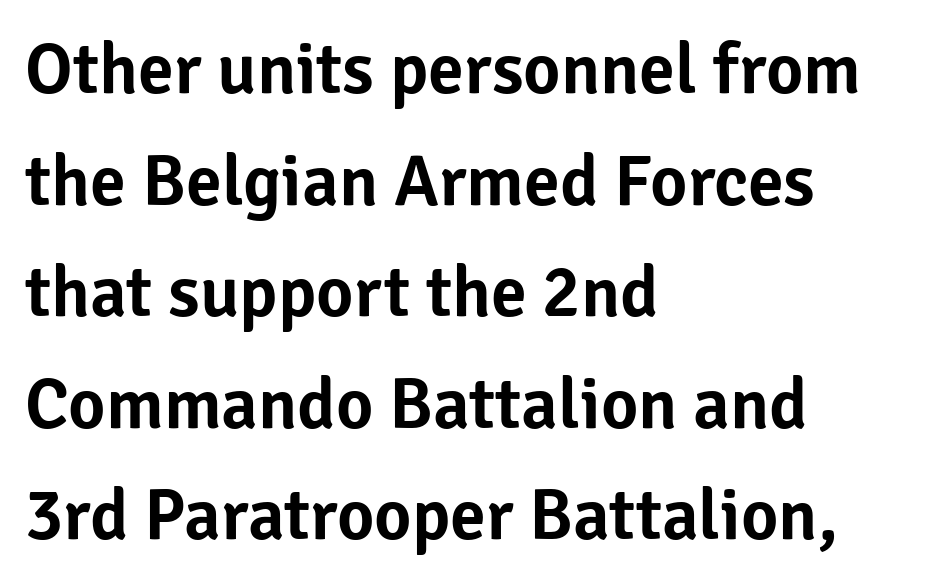
Note the varied advance widths — an 'i' is clearly narrower than an 'm'. You can tell it's not italic because the verticals are truly vertical. Rule under the text: the space is simply empty. All the whitespace from short lines collects on the right. Classification — sans serif. One glance says typical: line gaps are just what's usual.
